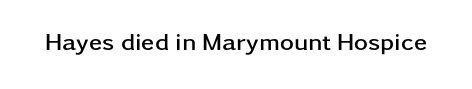
Q: Is the text bold? A: Yes.
Q: Is the text italic (slanted)? A: No, it is upright.
Q: Is the text underlined? A: No.
Q: Is the spacing between letters normal or unusually wide? A: Normal.
